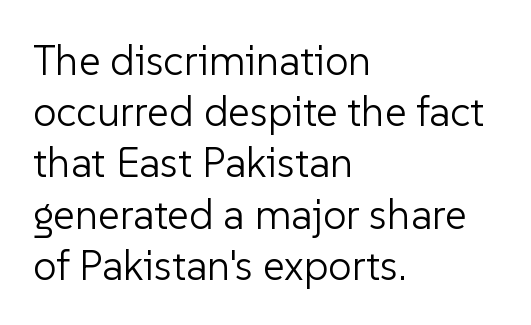
Q: Is the text bold? A: No.
Q: Is the text italic (slanted)? A: No, it is upright.
Q: Is the typeface a serif or a sans-serif typeface? A: Sans-serif.
Q: Is the text underlined? A: No.
Q: How is the paragraph aligned? A: Left-aligned.
Q: Is the spacing between letters normal or unusually wide? A: Normal.
Q: Width (condensed, normal, or wide)? A: Normal.
Q: Stroke contrast? A: Low.
Q: x-height? A: Medium.
Q: Monospaced? A: No.
